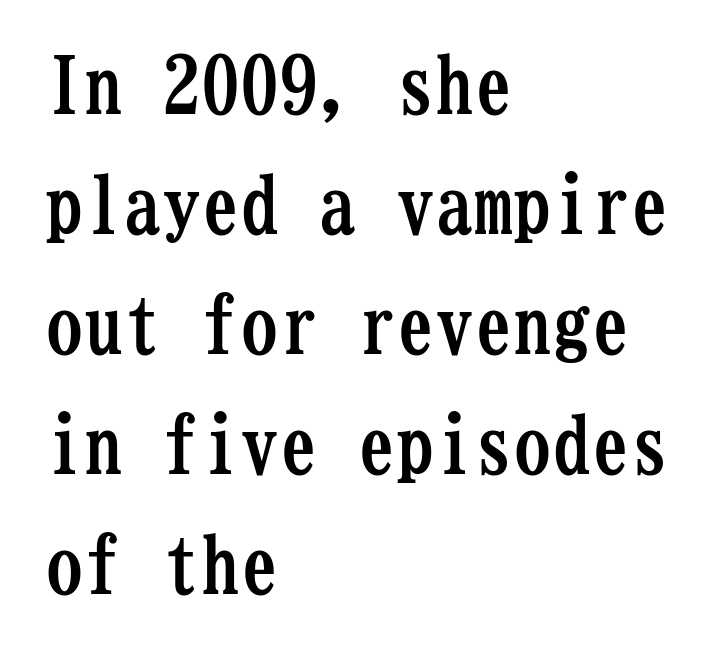
Q: Is the text bold? A: Yes.
Q: Is the text italic (slanted)? A: No, it is upright.
Q: Is the typeface a serif or a sans-serif typeface? A: Serif.
Q: Is the text underlined? A: No.
Q: How is the paragraph aligned? A: Left-aligned.
Q: Is the spacing between letters normal or unusually wide? A: Normal.
Q: Is the spacing between lines tight, normal or loose? A: Normal.
Q: Width (condensed, normal, or wide)? A: Condensed.
Q: Stroke contrast? A: Low.
Q: x-height? A: Medium.
Q: Monospaced? A: Yes.
